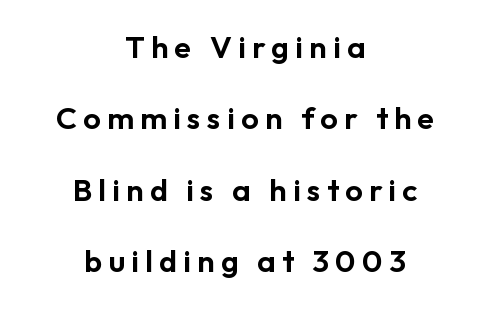
{"serif": "no", "italic": "no", "width": "normal", "stroke_contrast": "low", "x_height": "medium", "monospaced": "no", "underline": "no", "align": "center", "line_spacing": "loose", "line_spacing_ratio": 2.3, "letter_spacing": "wide", "letter_spacing_em": 0.2, "glyph_px": 31}
